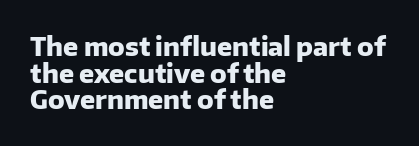
Each new line begins almost immediately beneath the previous one. The strokes are fattened all the way to bold. The gap between lines stays unmarked. It's the straight-up-and-down kind of type. These lines stack with their left ends in a neat column.
